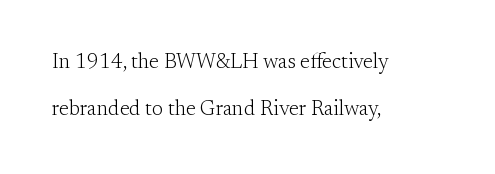
Compared with a centered layout, this one pins lines to the left instead. The letters stand straight up with perfectly vertical stems. This sample trades compactness for vertical openness between lines. The gap between lines stays unmarked.
